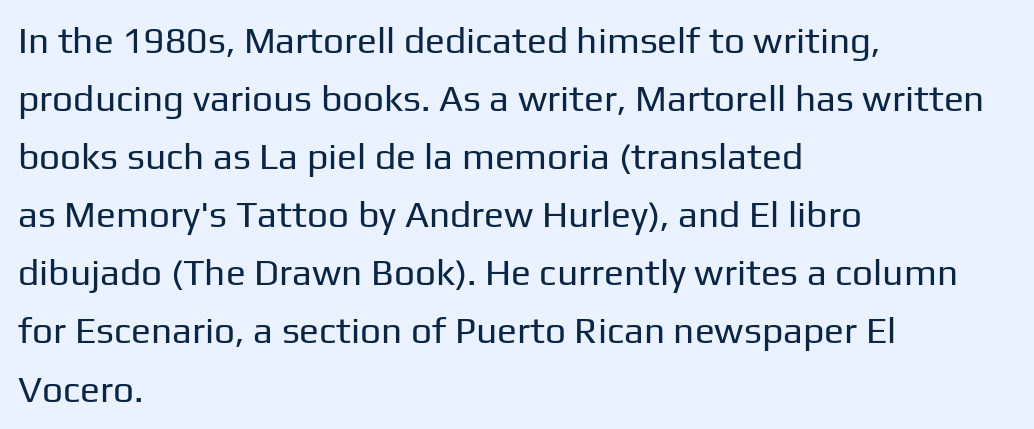
{"serif": "no", "italic": "no", "bold": "no", "weight": "regular", "width": "normal", "stroke_contrast": "low", "x_height": "medium", "monospaced": "no", "underline": "no", "align": "left", "line_spacing": "normal", "line_spacing_ratio": 1.57, "letter_spacing": "normal", "letter_spacing_em": 0.0, "glyph_px": 37}
